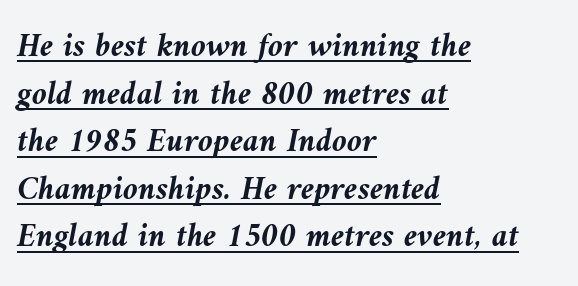
Q: Is the text bold? A: Yes.
Q: Is the text italic (slanted)? A: Yes, it leans left by about 10 degrees.
Q: Is the text underlined? A: Yes.
Q: How is the paragraph aligned? A: Left-aligned.
Q: Is the spacing between letters normal or unusually wide? A: Normal.
Q: Is the spacing between lines tight, normal or loose? A: Normal.
Q: Width (condensed, normal, or wide)? A: Normal.
Q: Stroke contrast? A: Medium.
Q: x-height? A: Medium.
Q: Monospaced? A: No.
